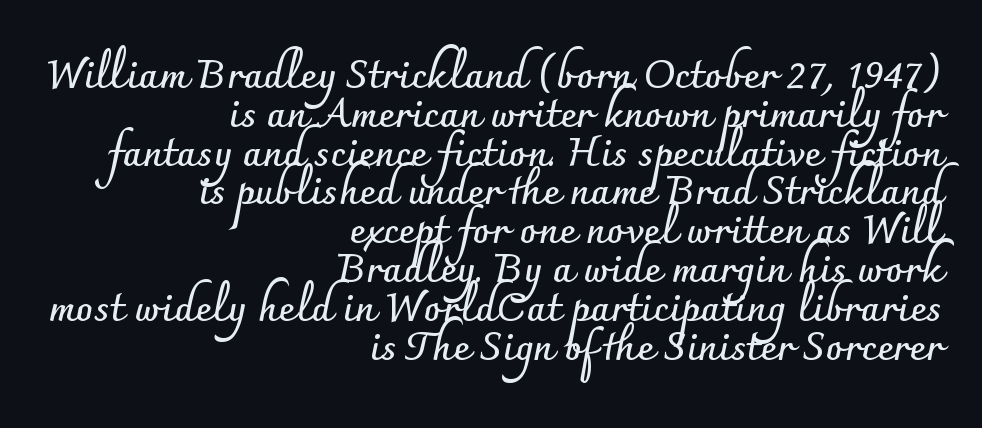
Successive baselines arrive quickly, one right under another. I'd describe the lettering as bold — thick and assertive. Is this a fixed-width face? No — the glyphs have proportional, varying widths. Here the glyphs are tracked normally, forming tight word shapes. The glyphs are unaccompanied by any horizontal stroke below them.
